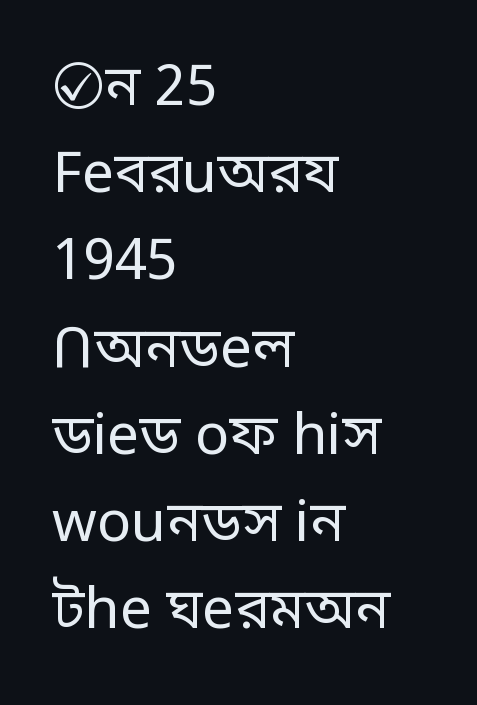
Q: Is the text bold? A: No.
Q: Is the text italic (slanted)? A: No, it is upright.
Q: Is the typeface a serif or a sans-serif typeface? A: Sans-serif.
Q: Is the text underlined? A: No.
Q: How is the paragraph aligned? A: Left-aligned.
Q: Is the spacing between letters normal or unusually wide? A: Normal.
Q: Is the spacing between lines tight, normal or loose? A: Normal.
Q: Width (condensed, normal, or wide)? A: Normal.
Q: Stroke contrast? A: Low.
Q: x-height? A: Large.
Q: Monospaced? A: No.
